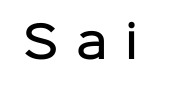
{"serif": "no", "italic": "no", "bold": "semi", "weight": "semibold", "width": "normal", "stroke_contrast": "low", "x_height": "medium", "monospaced": "no", "underline": "no", "letter_spacing": "wide", "letter_spacing_em": 0.4, "glyph_px": 44}
